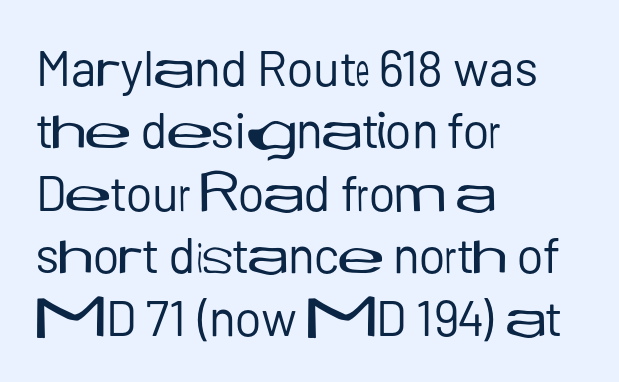
Q: Is the text bold? A: No.
Q: Is the text italic (slanted)? A: No, it is upright.
Q: Is the typeface a serif or a sans-serif typeface? A: Sans-serif.
Q: Is the text underlined? A: No.
Q: How is the paragraph aligned? A: Left-aligned.
Q: Is the spacing between letters normal or unusually wide? A: Normal.
Q: Is the spacing between lines tight, normal or loose? A: Normal.
Q: Width (condensed, normal, or wide)? A: Normal.
Q: Stroke contrast? A: Low.
Q: x-height? A: Medium.
Q: Monospaced? A: No.
